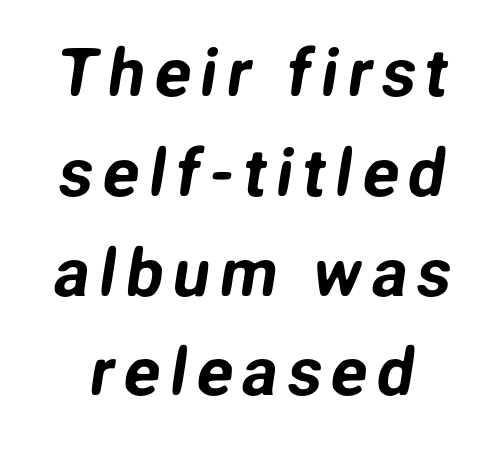
The image shows 67 px sans-serif type; set normal line spacing (1.49x), not underlined; low stroke contrast and a medium x-height.
